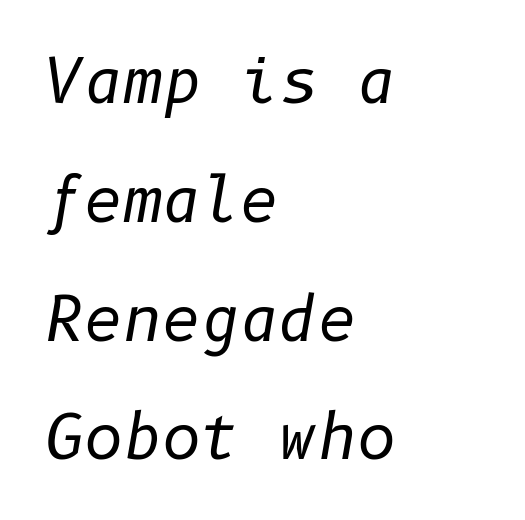
Honestly, there is no underline to notice here at all. Every row of glyphs begins at an identical x-position on the left. The line texture is even and compact thanks to regular tracking. Italic? Definitely — the glyphs are oblique.
